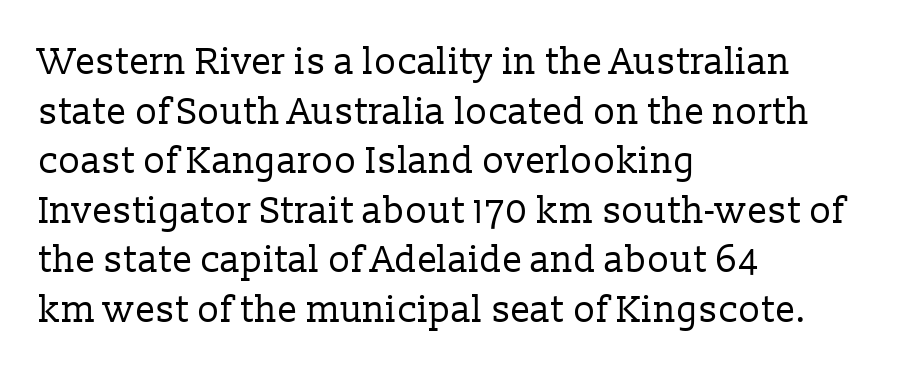
{"serif": "yes", "italic": "no", "bold": "no", "weight": "regular", "width": "normal", "stroke_contrast": "low", "x_height": "medium", "monospaced": "no", "underline": "no", "align": "left", "line_spacing": "normal", "line_spacing_ratio": 1.34, "letter_spacing": "normal", "letter_spacing_em": 0.0, "glyph_px": 37}
